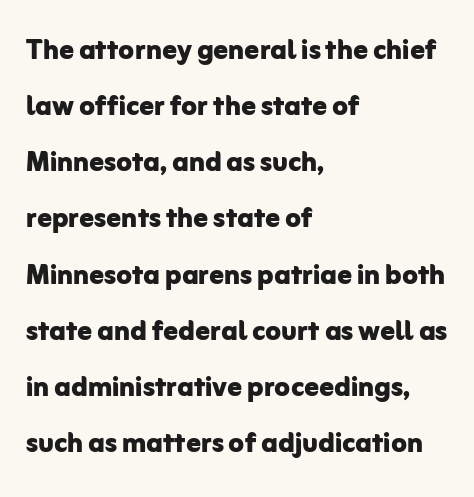
Q: Is the text bold? A: Yes.
Q: Is the text italic (slanted)? A: No, it is upright.
Q: Is the typeface a serif or a sans-serif typeface? A: Sans-serif.
Q: Is the text underlined? A: No.
Q: How is the paragraph aligned? A: Left-aligned.
Q: Is the spacing between letters normal or unusually wide? A: Normal.
Q: Is the spacing between lines tight, normal or loose? A: Normal.
Q: Width (condensed, normal, or wide)? A: Normal.
Q: Stroke contrast? A: Low.
Q: x-height? A: Medium.
Q: Monospaced? A: No.
